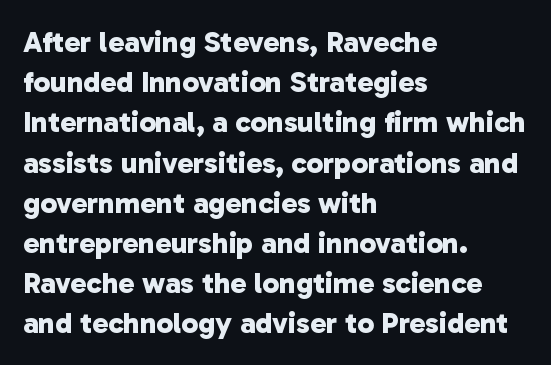
What stands out about the letter spacing? Nothing — it is the standard amount. This sample is left-justified, so line endings fall wherever the words run out. The space beneath each line is pristine and unruled. Do the characters align in a grid? No, the font is proportional. Serifs: no, the terminals of the letterforms are clean. Regular leading.
